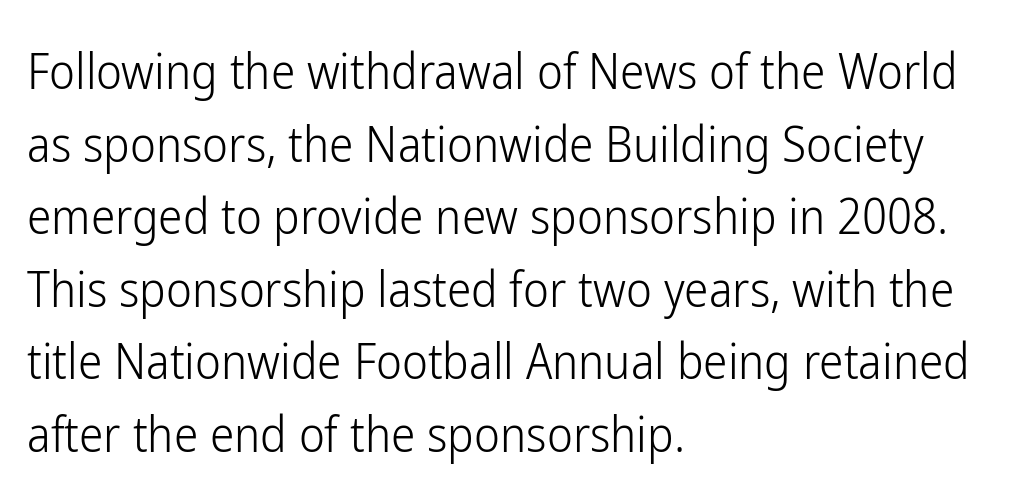
{"serif": "no", "italic": "no", "bold": "no", "weight": "light", "width": "condensed", "stroke_contrast": "low", "x_height": "medium", "monospaced": "no", "underline": "no", "align": "left", "line_spacing": "normal", "line_spacing_ratio": 1.48, "letter_spacing": "normal", "letter_spacing_em": 0.0, "glyph_px": 49}
